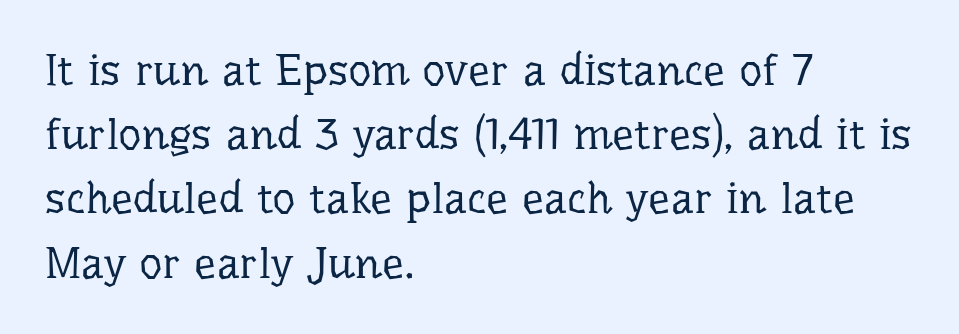
{"serif": "yes", "italic": "no", "bold": "no", "weight": "regular", "width": "normal", "stroke_contrast": "low", "x_height": "medium", "monospaced": "no", "underline": "no", "align": "left", "line_spacing": "normal", "line_spacing_ratio": 1.46, "letter_spacing": "normal", "letter_spacing_em": 0.0, "glyph_px": 44}
